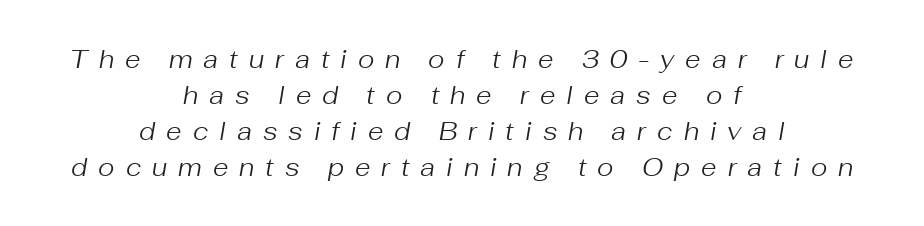
Horizontally, the lines are justified to the midpoint only. Honestly, the letter spacing is so wide it's the main thing you notice. Clear beneath every line of the passage. One glance says typical: line gaps are just what's usual.
